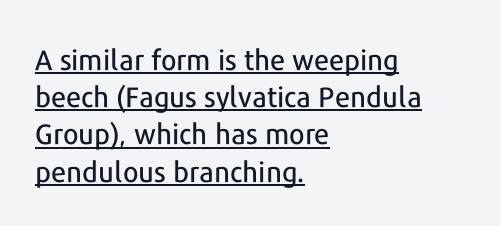
Reading down the block, your eye returns to a fixed left position each line. These lines sit exactly where default settings would place them. Somebody hit Ctrl+U on this one — the words are underlined. Designer's note — italics off, roman on. These lines keep a tight, regular rhythm from letter to letter. I'd call this a sans setting — the letters go barefoot.
